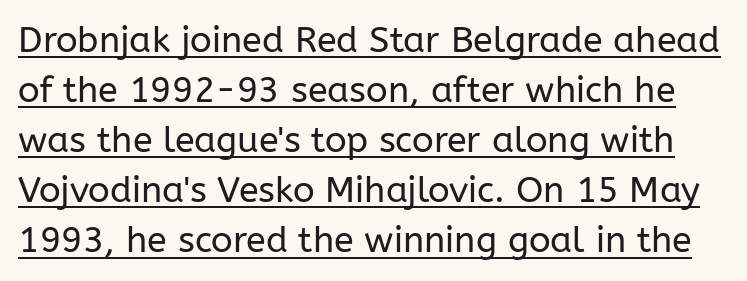
The image shows 36 px regular-weight sans-serif type, upright; set normal line spacing (1.39x), normal letter spacing, underlined; low stroke contrast and a medium x-height.
